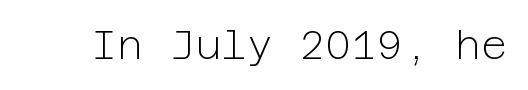
Q: Is the text bold? A: No.
Q: Is the text italic (slanted)? A: No, it is upright.
Q: Is the typeface a serif or a sans-serif typeface? A: Sans-serif.
Q: Is the text underlined? A: No.
Q: Is the spacing between letters normal or unusually wide? A: Normal.
Q: Width (condensed, normal, or wide)? A: Normal.
Q: Stroke contrast? A: Low.
Q: x-height? A: Medium.
